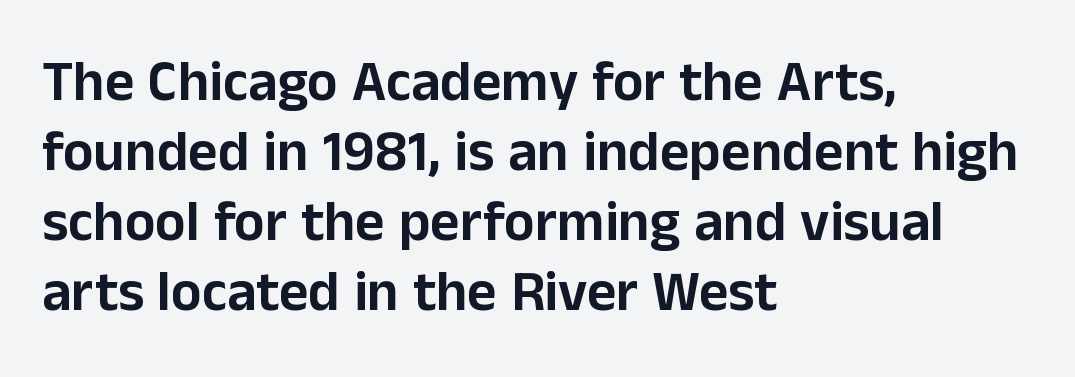
Bare-footed words on every line. These lines keep a tight, regular rhythm from letter to letter. Font category for this specimen: sans-serif. Does the lettering tilt? It doesn't — this is upright. Line starts are locked; line ends wander.
